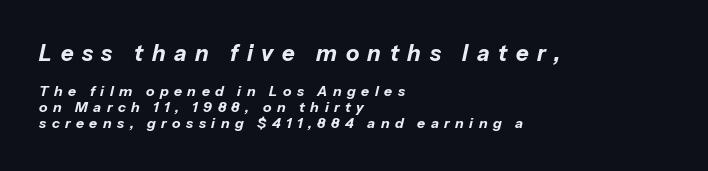
{"italic": "yes", "lean": "right", "slant_degrees": 13, "bold": "yes", "underline": "no", "align": "left", "line_spacing": "tight", "line_spacing_ratio": 1.14, "letter_spacing": "wide", "letter_spacing_em": 0.39, "larger_block": "first", "size_ratio": 1.57, "glyph_px": 22}
